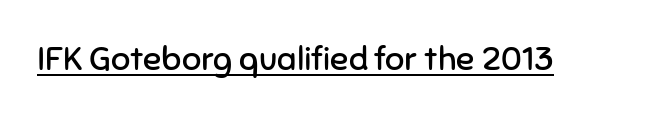
{"serif": "no", "italic": "no", "bold": "no", "weight": "regular", "width": "normal", "stroke_contrast": "low", "x_height": "medium", "monospaced": "no", "underline": "yes", "letter_spacing": "normal", "letter_spacing_em": 0.0, "glyph_px": 34}
